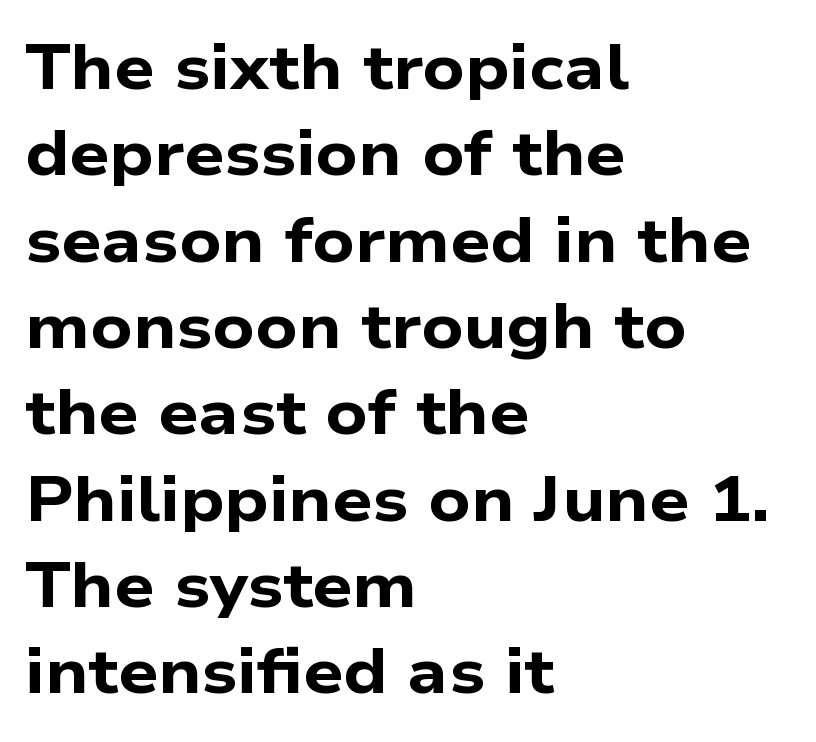
Q: Is the text bold? A: Yes.
Q: Is the typeface a serif or a sans-serif typeface? A: Sans-serif.
Q: Is the text underlined? A: No.
Q: How is the paragraph aligned? A: Left-aligned.
Q: Is the spacing between letters normal or unusually wide? A: Normal.
Q: Is the spacing between lines tight, normal or loose? A: Normal.
Q: Width (condensed, normal, or wide)? A: Wide.
Q: Stroke contrast? A: Low.
Q: x-height? A: Medium.
Q: Monospaced? A: No.
